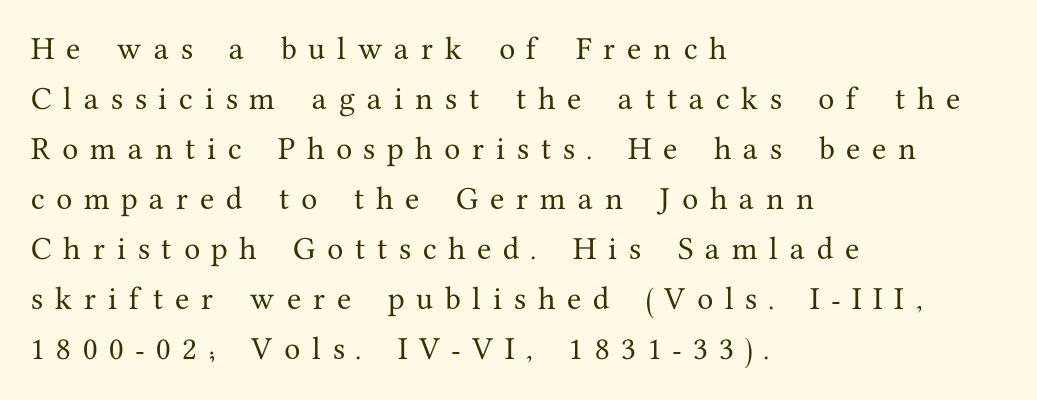
Q: Is the text italic (slanted)? A: No, it is upright.
Q: Is the text underlined? A: No.
Q: How is the paragraph aligned? A: Left-aligned.
Q: Is the spacing between letters normal or unusually wide? A: Unusually wide.
Q: Is the spacing between lines tight, normal or loose? A: Loose.
